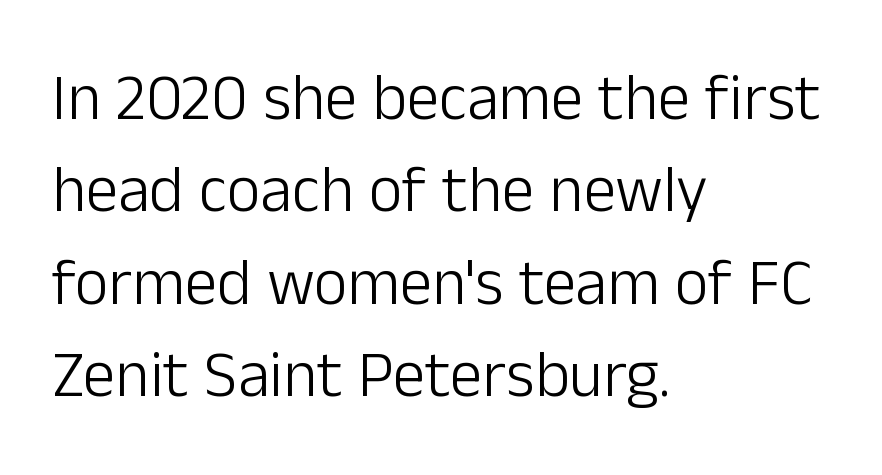
The image shows 65 px light sans-serif type, upright; set left-aligned, normal line spacing (1.42x), normal letter spacing, not underlined; low stroke contrast and a medium x-height.
